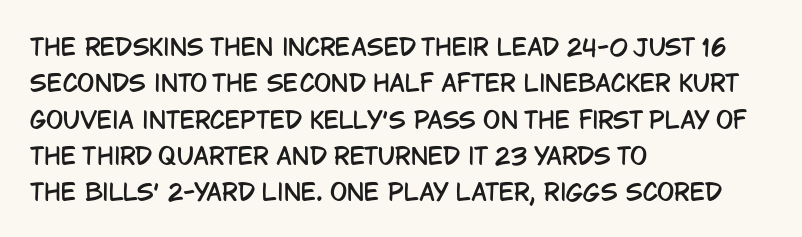
Style check: upright. Honestly, the letter spacing is just normal — you wouldn't notice it. Short and long lines alike share a common starting point at left. Any mark beneath the type? The region is blank. Interline gaps are of average width in this sample.
